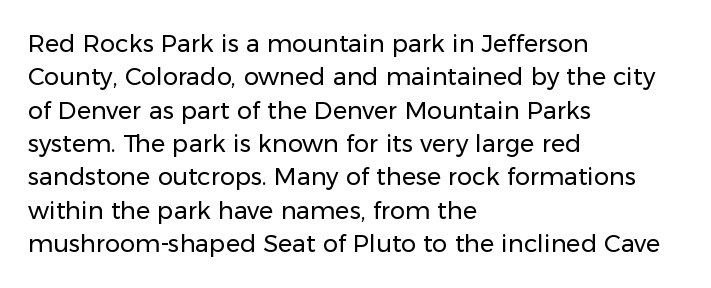
{"italic": "no", "bold": "no", "underline": "no", "align": "left", "line_spacing": "normal", "line_spacing_ratio": 1.39, "letter_spacing": "normal", "letter_spacing_em": 0.0, "glyph_px": 24}
